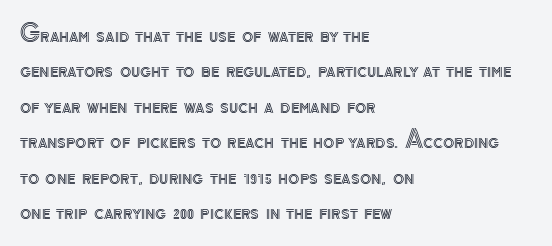
Q: Is the text italic (slanted)? A: No, it is upright.
Q: Is the text underlined? A: No.
Q: How is the paragraph aligned? A: Left-aligned.
Q: Is the spacing between letters normal or unusually wide? A: Normal.
Q: Is the spacing between lines tight, normal or loose? A: Normal.
